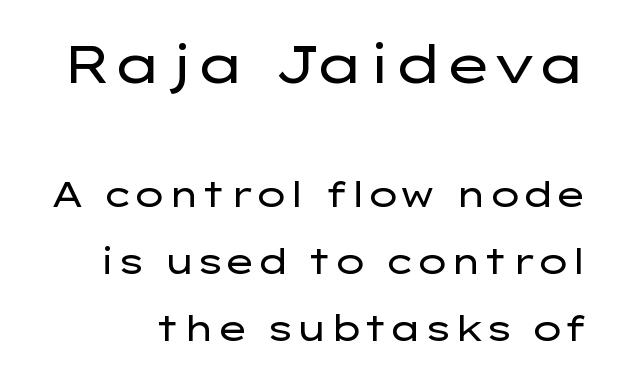
The image shows 52 px regular-weight, wide sans-serif type, upright; set loose line spacing (1.91x), normal letter spacing, not underlined; the first (top) block is 1.49x larger; low stroke contrast and a medium x-height.
